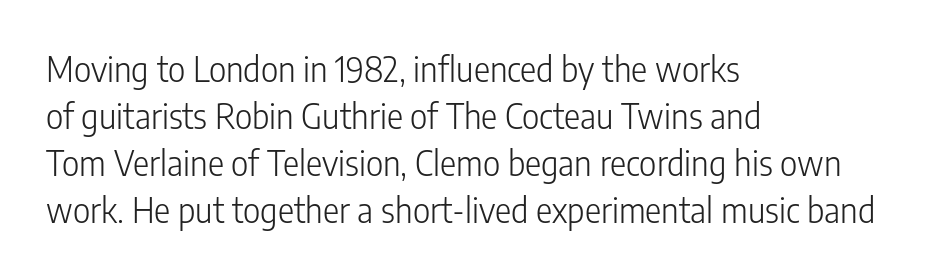
Q: Is the text bold? A: No.
Q: Is the text italic (slanted)? A: No, it is upright.
Q: Is the typeface a serif or a sans-serif typeface? A: Sans-serif.
Q: Is the text underlined? A: No.
Q: How is the paragraph aligned? A: Left-aligned.
Q: Is the spacing between letters normal or unusually wide? A: Normal.
Q: Is the spacing between lines tight, normal or loose? A: Normal.
Q: Width (condensed, normal, or wide)? A: Condensed.
Q: Stroke contrast? A: Low.
Q: x-height? A: Medium.
Q: Monospaced? A: No.
